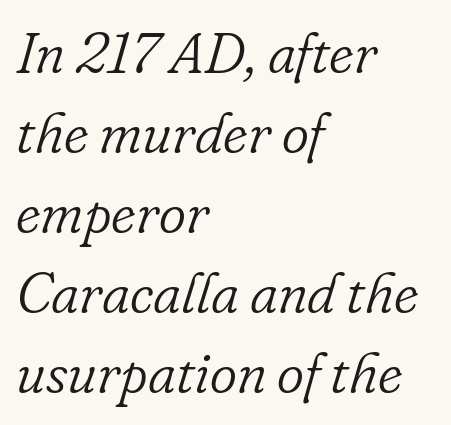
Q: Is the text bold? A: No.
Q: Is the text italic (slanted)? A: Yes, it leans right by about 16 degrees.
Q: Is the typeface a serif or a sans-serif typeface? A: Serif.
Q: Is the text underlined? A: No.
Q: How is the paragraph aligned? A: Left-aligned.
Q: Is the spacing between letters normal or unusually wide? A: Normal.
Q: Is the spacing between lines tight, normal or loose? A: Normal.
Q: Width (condensed, normal, or wide)? A: Normal.
Q: Stroke contrast? A: Low.
Q: x-height? A: Small.
Q: Monospaced? A: No.
